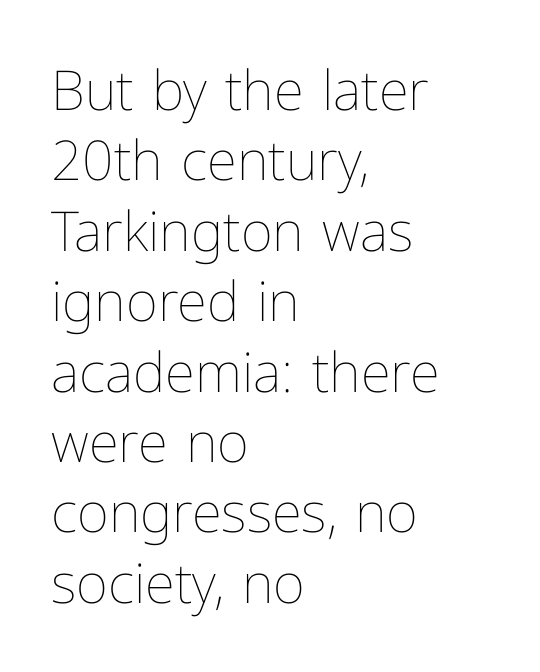
Q: Is the text bold? A: No.
Q: Is the text italic (slanted)? A: No, it is upright.
Q: Is the text underlined? A: No.
Q: How is the paragraph aligned? A: Left-aligned.
Q: Is the spacing between letters normal or unusually wide? A: Normal.
Q: Is the spacing between lines tight, normal or loose? A: Normal.
Q: Width (condensed, normal, or wide)? A: Normal.
Q: Stroke contrast? A: Low.
Q: x-height? A: Medium.
Q: Monospaced? A: No.
